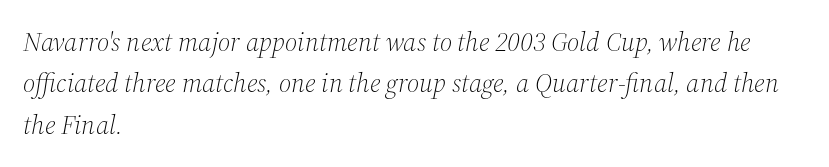
The compositor pushed each line to the left boundary. Baseline-to-baseline distance is the conventional proportion of letter height. The whole block is typeset with a tilt. The passage shown has conventional tracking throughout. Weight: not bold — regular or lighter.
